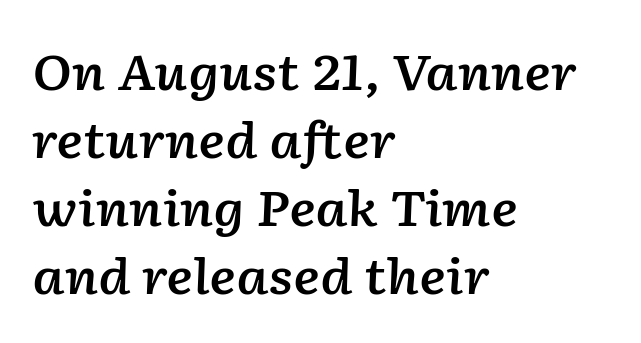
Characters are canted at an angle relative to the baseline's perpendicular. In CSS terms this would be text-align: left. Normally led — the rows are evenly, conventionally spaced. Does extra space separate the letters? No, they use regular spacing.
